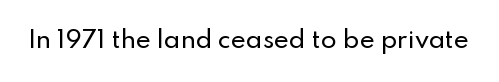
Each word holds together tightly as a unit, with standard inter-letter gaps. Posture: upright roman. The specimen omits any rule beneath the text block's lines.
